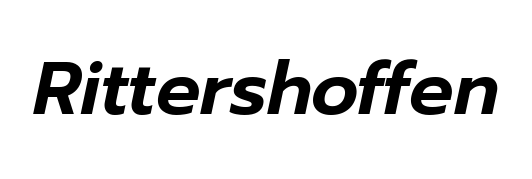
Between one letter and the next there's only the usual sliver of space. Tall strokes in this sample are angled rather than plumb. Has an underline been added? It has not. Each letter keeps its own natural width here, so spacing adapts to shape.
